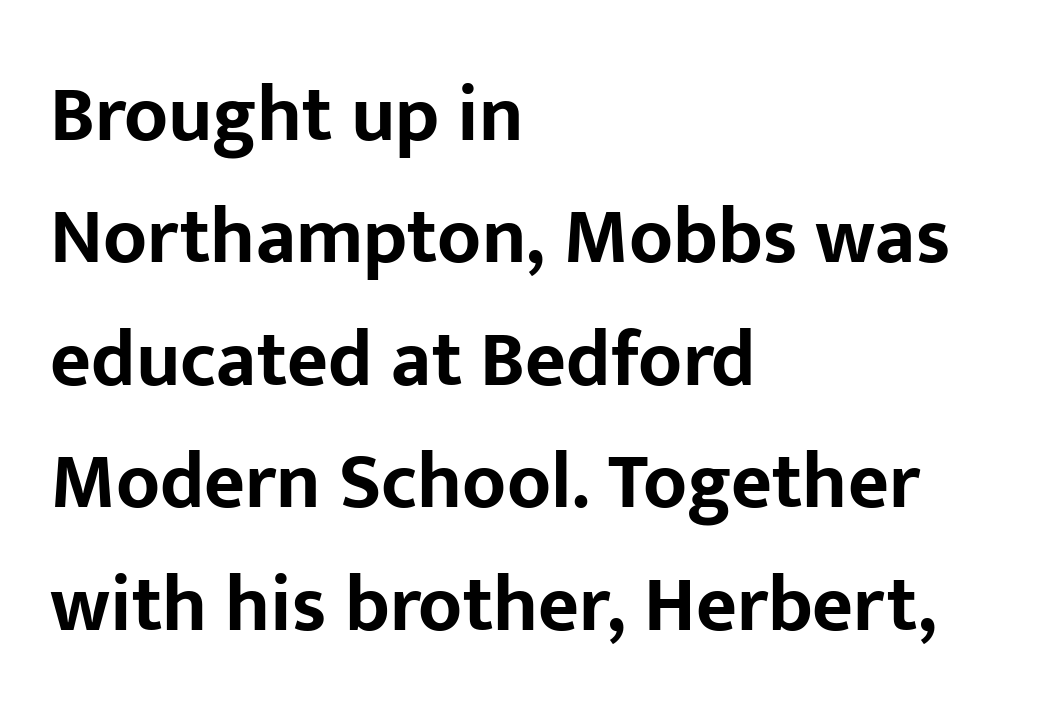
Q: Is the text bold? A: Yes.
Q: Is the text italic (slanted)? A: No, it is upright.
Q: Is the typeface a serif or a sans-serif typeface? A: Sans-serif.
Q: Is the text underlined? A: No.
Q: How is the paragraph aligned? A: Left-aligned.
Q: Is the spacing between letters normal or unusually wide? A: Normal.
Q: Is the spacing between lines tight, normal or loose? A: Normal.
Q: Width (condensed, normal, or wide)? A: Normal.
Q: Stroke contrast? A: Low.
Q: x-height? A: Medium.
Q: Monospaced? A: No.
